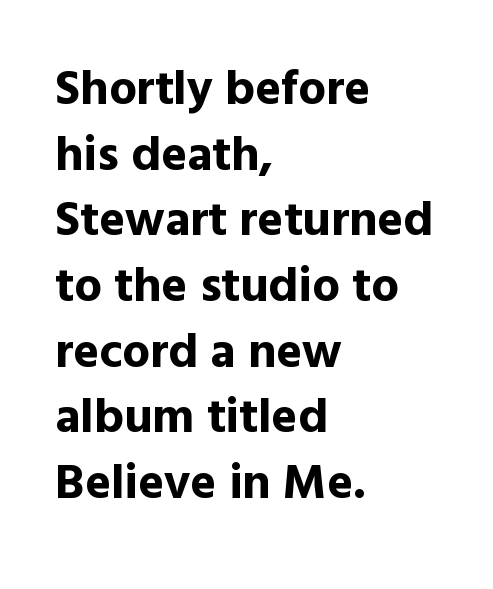
{"serif": "no", "italic": "no", "bold": "yes", "weight": "bold", "width": "normal", "x_height": "medium", "monospaced": "no", "underline": "no", "align": "left", "line_spacing": "normal", "line_spacing_ratio": 1.34, "letter_spacing": "normal", "letter_spacing_em": 0.0, "glyph_px": 49}
